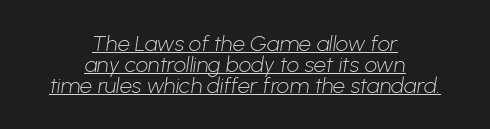
The image shows 22 px text type; set centered, tight line spacing (0.95x), normal letter spacing, underlined.
